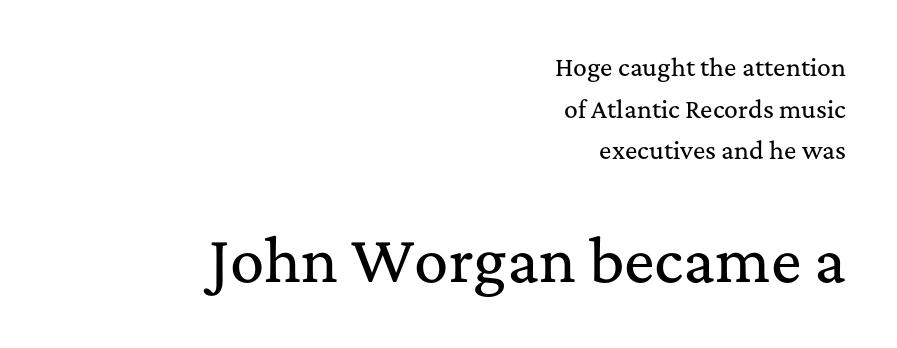
{"serif": "yes", "italic": "no", "width": "normal", "stroke_contrast": "medium", "x_height": "medium", "monospaced": "no", "underline": "no", "align": "right", "line_spacing_ratio": 1.81, "letter_spacing": "normal", "letter_spacing_em": 0.0, "larger_block": "second", "size_ratio": 2.48, "glyph_px": 57}
